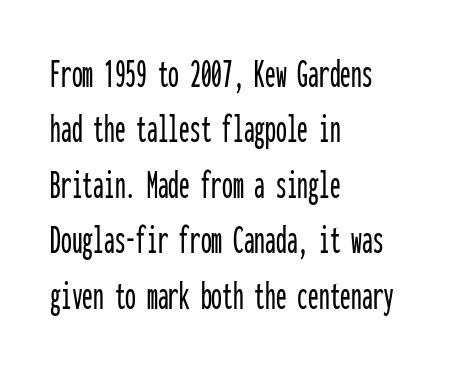
The image shows 43 px condensed sans-serif type, upright, monospaced; set left-aligned, normal line spacing (1.29x), normal letter spacing, not underlined; low stroke contrast and a medium x-height.
